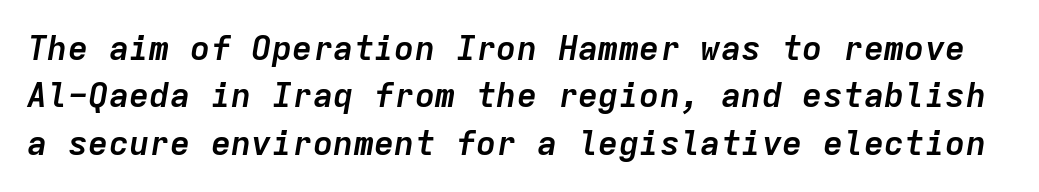
{"italic": "yes", "lean": "right", "slant_degrees": 9, "bold": "yes", "weight": "semibold", "width": "normal", "stroke_contrast": "low", "x_height": "medium", "monospaced": "yes", "underline": "no", "line_spacing": "normal", "line_spacing_ratio": 1.39, "letter_spacing": "normal", "letter_spacing_em": 0.0, "glyph_px": 34}
